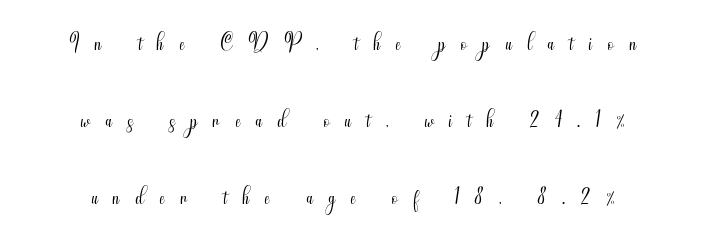
Q: Is the text bold? A: No.
Q: Is the text italic (slanted)? A: Yes.
Q: Is the typeface a serif or a sans-serif typeface? A: Sans-serif.
Q: Is the text underlined? A: No.
Q: How is the paragraph aligned? A: Centered.
Q: Is the spacing between letters normal or unusually wide? A: Unusually wide.
Q: Is the spacing between lines tight, normal or loose? A: Loose.
Q: Width (condensed, normal, or wide)? A: Condensed.
Q: Stroke contrast? A: Medium.
Q: x-height? A: Small.
Q: Monospaced? A: No.
